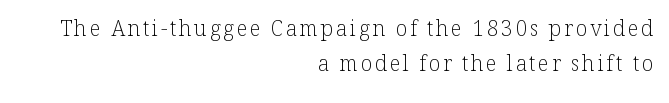
If you drew a ruler down the right edge, every line would touch it. Stem width sits at or under what a default text font uses. The vertical gap from one line to the next is medium. The area under the type is left untouched. Every character sits straight up, as roman type does.
